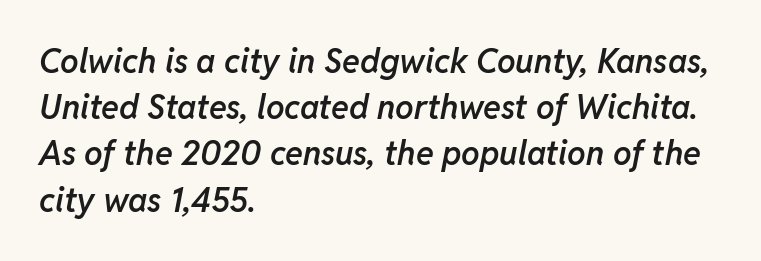
Q: Is the text bold? A: Semi-bold.
Q: Is the text italic (slanted)? A: Yes, it leans right by about 11 degrees.
Q: Is the text underlined? A: No.
Q: How is the paragraph aligned? A: Left-aligned.
Q: Is the spacing between letters normal or unusually wide? A: Normal.
Q: Is the spacing between lines tight, normal or loose? A: Normal.
Q: Width (condensed, normal, or wide)? A: Normal.
Q: Stroke contrast? A: Low.
Q: x-height? A: Medium.
Q: Monospaced? A: No.
